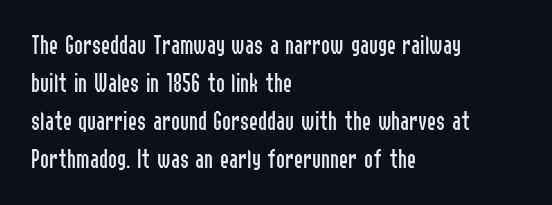
The image shows 27 px text type, upright; set left-aligned, normal line spacing (1.41x), normal letter spacing, not underlined.
